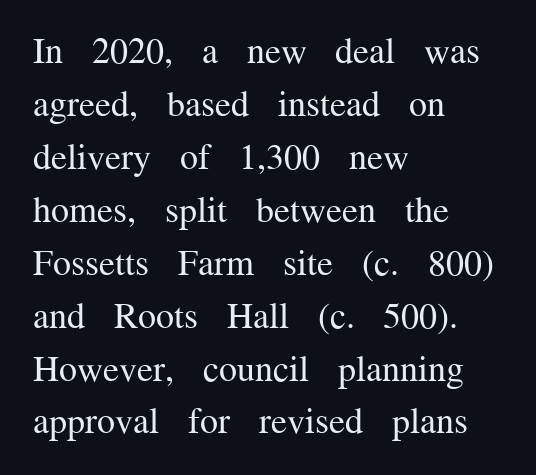
Stems and bowls with no extra thickness — not bold. Is this a sans? No — the strokes have serifs. Character widths vary here, with narrow letters taking less room than wide ones. This sample is left-justified, so line endings fall wherever the words run out. The passage shown has conventional tracking throughout. The designer left line spacing at the default.
